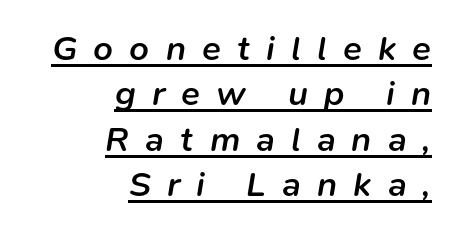
Q: Is the text bold? A: Semi-bold.
Q: Is the text italic (slanted)? A: Yes, it leans right by about 9 degrees.
Q: Is the text underlined? A: Yes.
Q: How is the paragraph aligned? A: Right-aligned.
Q: Is the spacing between letters normal or unusually wide? A: Unusually wide.
Q: Is the spacing between lines tight, normal or loose? A: Normal.
Q: Width (condensed, normal, or wide)? A: Normal.
Q: Stroke contrast? A: Low.
Q: x-height? A: Medium.
Q: Monospaced? A: No.
